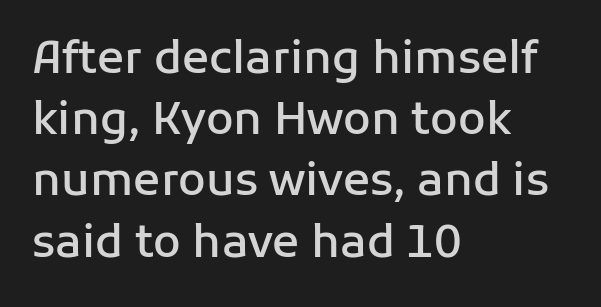
{"serif": "no", "italic": "no", "bold": "semi", "weight": "semibold", "width": "normal", "stroke_contrast": "low", "x_height": "medium", "monospaced": "no", "underline": "no", "align": "left", "line_spacing": "normal", "line_spacing_ratio": 1.36, "letter_spacing": "normal", "letter_spacing_em": 0.0, "glyph_px": 45}
